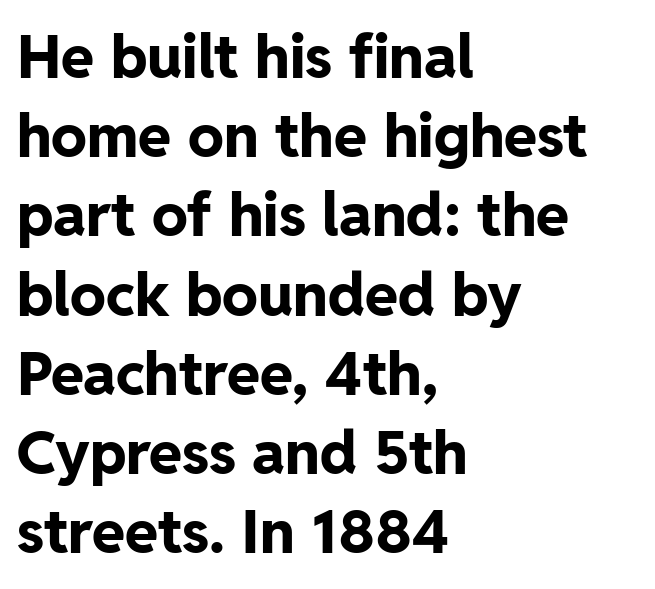
Q: Is the text bold? A: Yes.
Q: Is the text italic (slanted)? A: No, it is upright.
Q: Is the typeface a serif or a sans-serif typeface? A: Sans-serif.
Q: Is the text underlined? A: No.
Q: How is the paragraph aligned? A: Left-aligned.
Q: Is the spacing between letters normal or unusually wide? A: Normal.
Q: Is the spacing between lines tight, normal or loose? A: Normal.
Q: Width (condensed, normal, or wide)? A: Normal.
Q: Stroke contrast? A: Low.
Q: x-height? A: Medium.
Q: Monospaced? A: No.
